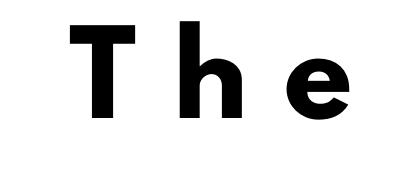
{"serif": "no", "italic": "no", "bold": "yes", "weight": "heavy", "width": "normal", "stroke_contrast": "low", "x_height": "small", "monospaced": "no", "underline": "no", "letter_spacing": "wide", "letter_spacing_em": 0.49, "glyph_px": 75}
